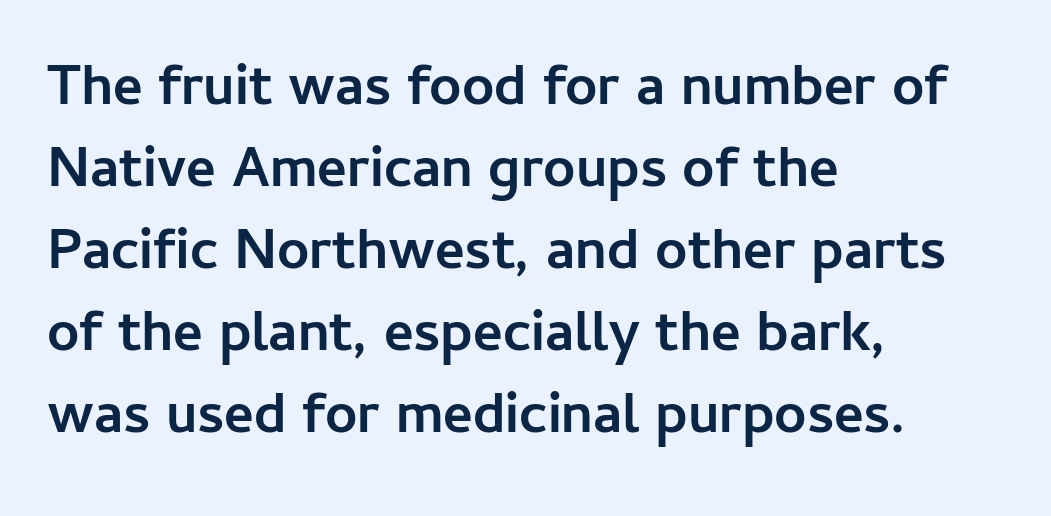
The image shows 57 px semibold sans-serif type, upright; set left-aligned, normal line spacing (1.44x), normal letter spacing, not underlined; low stroke contrast and a medium x-height.
